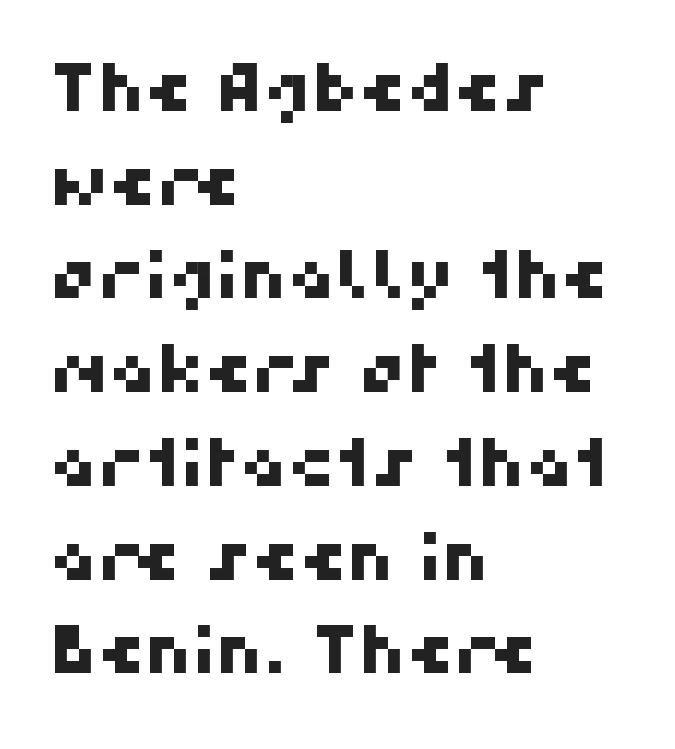
The baseline area is clear. Regarding serifs, this sample does without them. The letters sit at their default tracking, neither squeezed nor spread. In CSS terms this would be text-align: left. Interline gaps are of average width in this sample.
